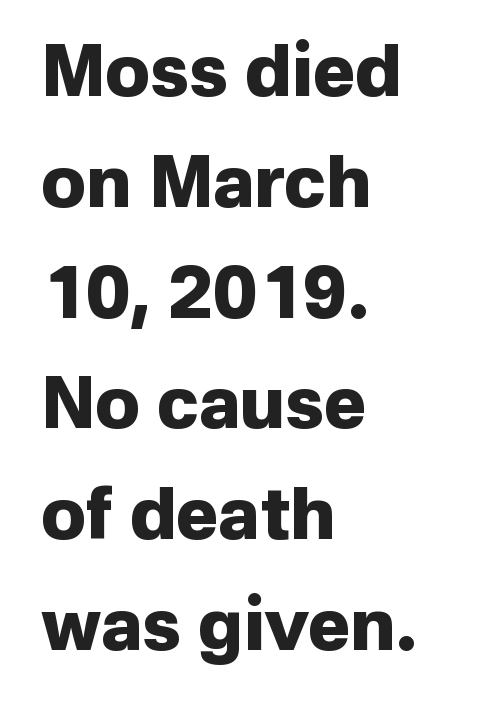
{"serif": "no", "italic": "no", "bold": "yes", "weight": "heavy", "width": "normal", "stroke_contrast": "low", "x_height": "medium", "monospaced": "no", "underline": "no", "align": "left", "line_spacing": "normal", "line_spacing_ratio": 1.56, "letter_spacing": "normal", "letter_spacing_em": 0.0, "glyph_px": 71}
